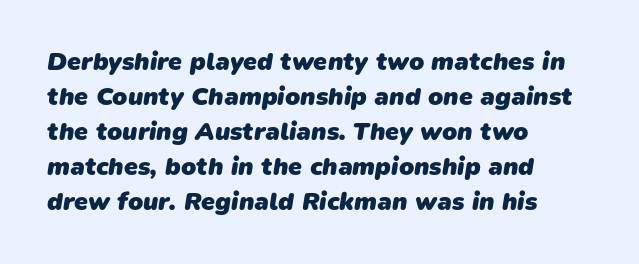
{"bold": "yes", "underline": "no", "align": "left", "line_spacing": "normal", "line_spacing_ratio": 1.4, "letter_spacing": "normal", "letter_spacing_em": 0.0, "glyph_px": 25}
